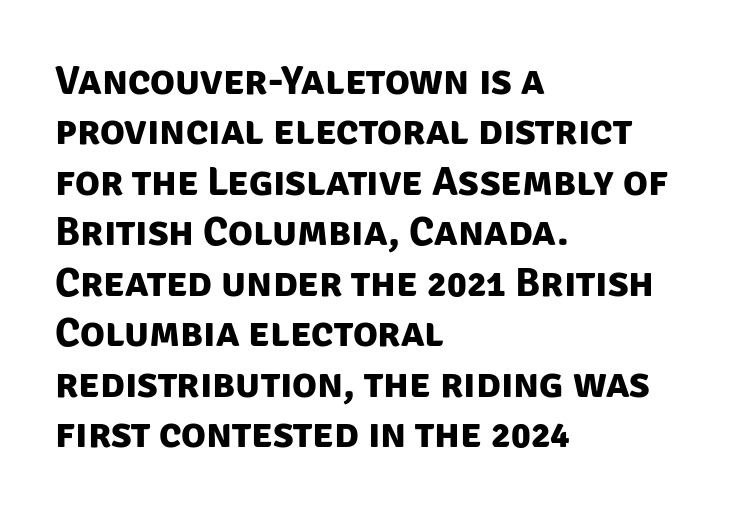
{"serif": "no", "bold": "yes", "weight": "bold", "width": "normal", "stroke_contrast": "low", "x_height": "large", "monospaced": "no", "underline": "no", "align": "left", "line_spacing_ratio": 1.23, "letter_spacing": "normal", "letter_spacing_em": 0.0, "glyph_px": 41}
